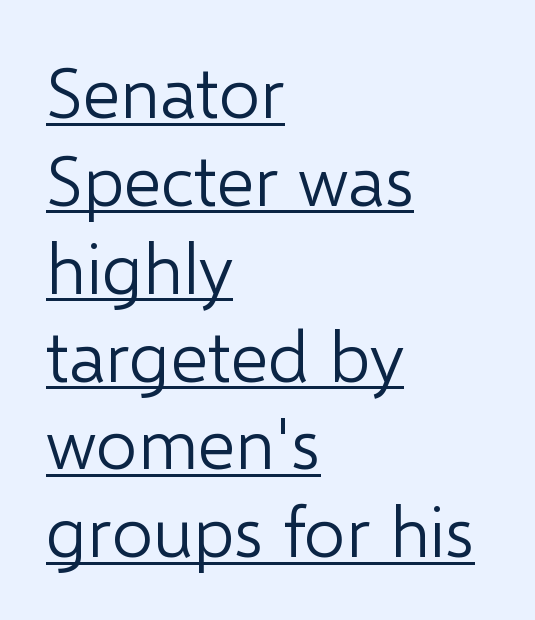
Letters have the restrained weight of plain body copy at most. Caption: lettering with a line underneath. Line starts are locked; line ends wander. Varying glyph widths throughout — classic text-font behaviour. This rendering leaves character spacing at its baseline value.
